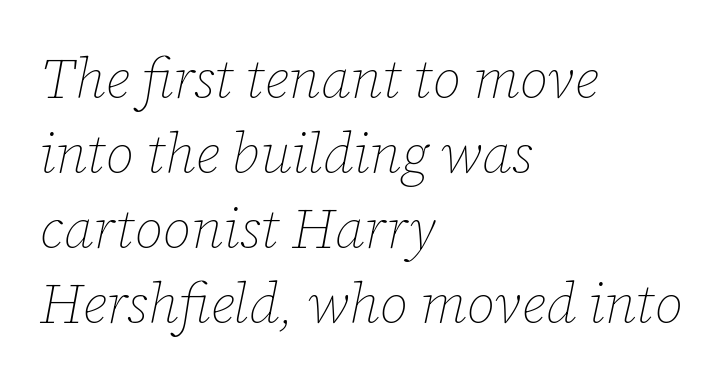
{"italic": "yes", "lean": "right", "slant_degrees": 12, "bold": "no", "weight": "thin", "width": "normal", "stroke_contrast": "low", "x_height": "medium", "monospaced": "no", "underline": "no", "align": "left", "line_spacing": "normal", "line_spacing_ratio": 1.34, "letter_spacing": "normal", "letter_spacing_em": 0.0, "glyph_px": 56}
